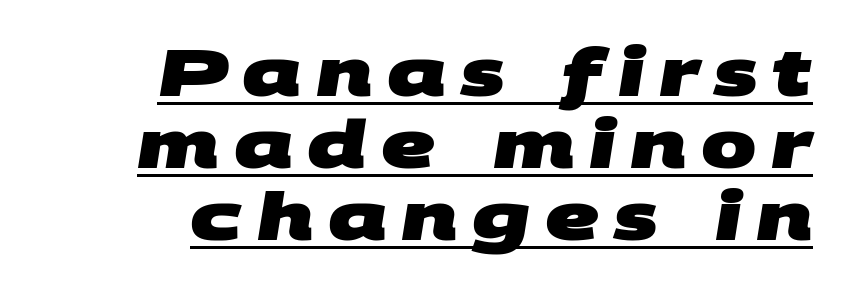
The image shows 66 px heavy, wide sans-serif type; set right-aligned, tight line spacing (1.09x), unusually wide letter spacing (+0.22 em), underlined; medium stroke contrast and a large x-height.
